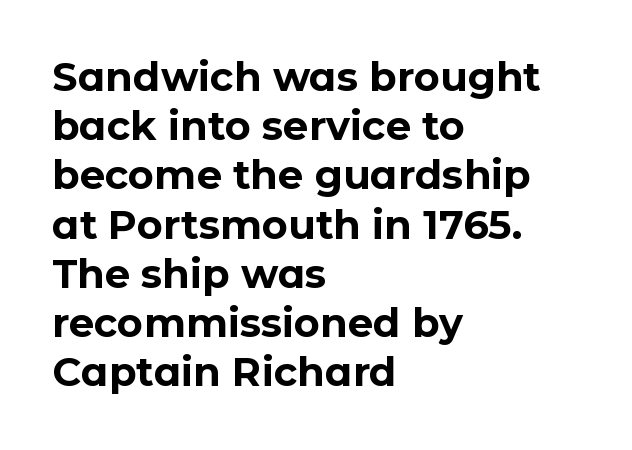
{"serif": "no", "italic": "no", "bold": "yes", "weight": "bold", "width": "normal", "stroke_contrast": "low", "x_height": "medium", "monospaced": "no", "underline": "no", "align": "left", "line_spacing_ratio": 1.23, "letter_spacing": "normal", "letter_spacing_em": 0.0, "glyph_px": 40}
